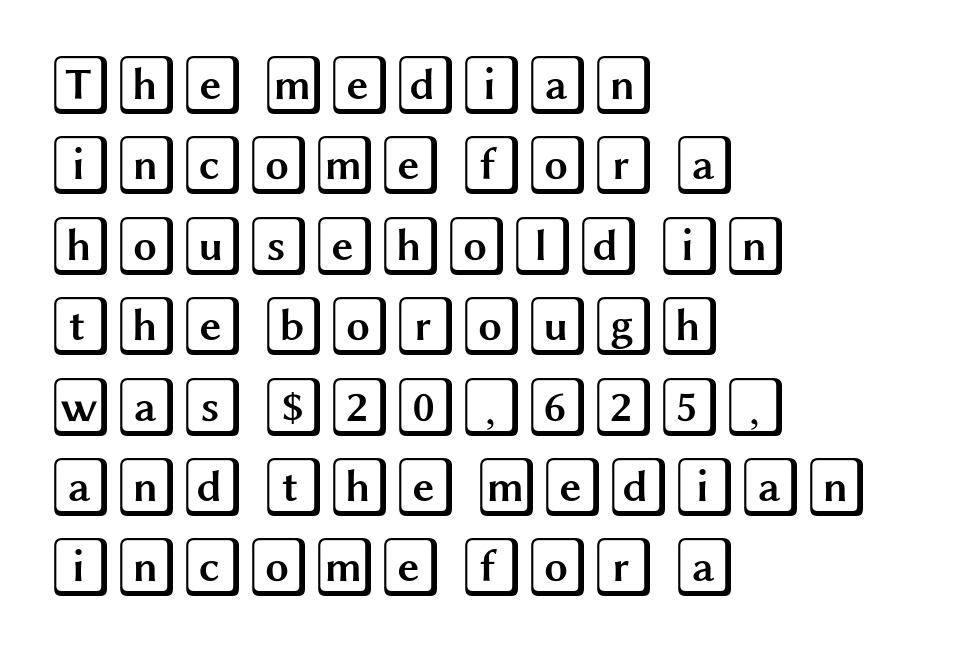
The image shows 60 px wide type, upright; set left-aligned, normal line spacing (1.34x), normal letter spacing, not underlined; a large x-height.
